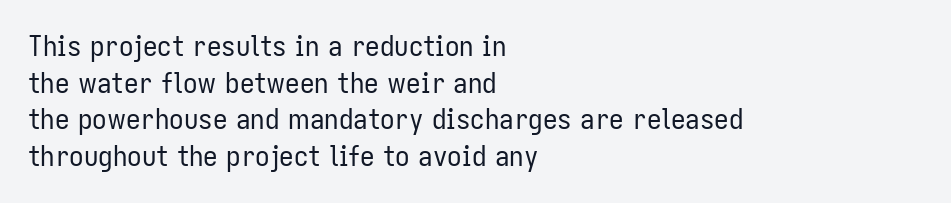
{"serif": "no", "italic": "no", "bold": "no", "weight": "regular", "width": "condensed", "stroke_contrast": "low", "x_height": "medium", "monospaced": "no", "underline": "no", "align": "left", "line_spacing": "normal", "line_spacing_ratio": 1.26, "letter_spacing": "normal", "letter_spacing_em": 0.0, "glyph_px": 29}
